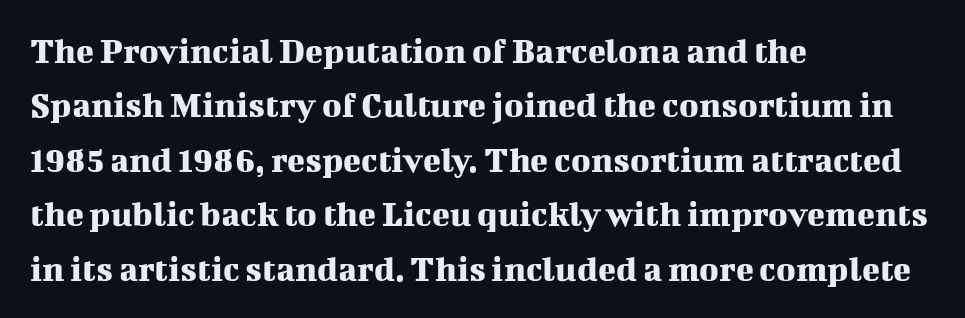
The image shows 37 px serif type, upright; set left-aligned, normal line spacing (1.47x), normal letter spacing, not underlined; medium stroke contrast and a medium x-height.
